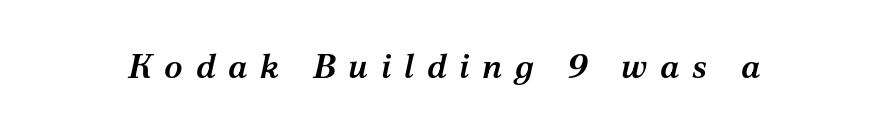
Font category for this specimen: serif. A bare baseline throughout the passage. Compared with ordinary roman type, these characters are visibly tilted. Each letter keeps its own natural width here, so spacing adapts to shape.
